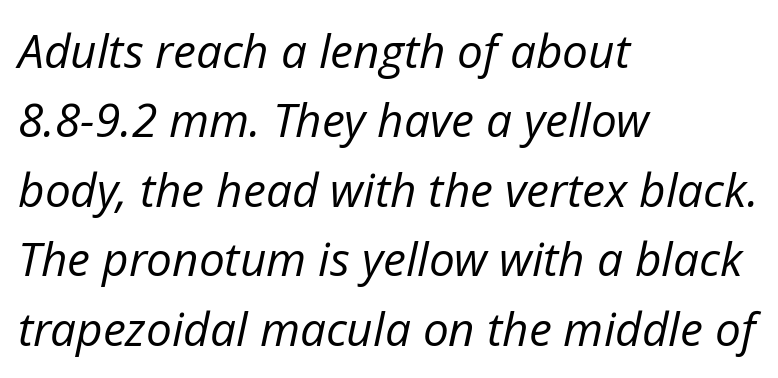
Q: Is the text bold? A: No.
Q: Is the text italic (slanted)? A: Yes, it leans right by about 12 degrees.
Q: Is the text underlined? A: No.
Q: How is the paragraph aligned? A: Left-aligned.
Q: Is the spacing between letters normal or unusually wide? A: Normal.
Q: Is the spacing between lines tight, normal or loose? A: Normal.
Q: Width (condensed, normal, or wide)? A: Normal.
Q: Stroke contrast? A: Low.
Q: x-height? A: Medium.
Q: Monospaced? A: No.
